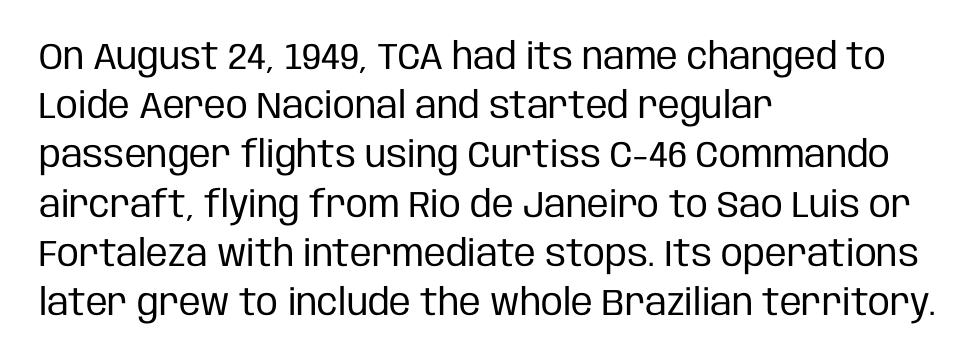
Q: Is the text bold? A: No.
Q: Is the text italic (slanted)? A: No, it is upright.
Q: Is the typeface a serif or a sans-serif typeface? A: Sans-serif.
Q: Is the text underlined? A: No.
Q: How is the paragraph aligned? A: Left-aligned.
Q: Is the spacing between letters normal or unusually wide? A: Normal.
Q: Is the spacing between lines tight, normal or loose? A: Normal.
Q: Width (condensed, normal, or wide)? A: Condensed.
Q: Stroke contrast? A: Low.
Q: x-height? A: Large.
Q: Monospaced? A: No.
